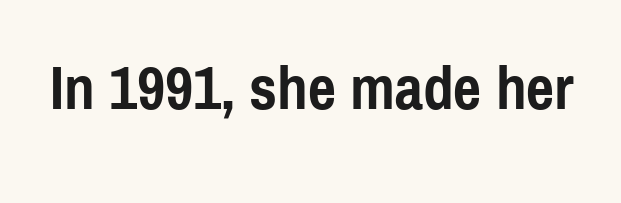
Q: Is the text bold? A: Yes.
Q: Is the text italic (slanted)? A: No, it is upright.
Q: Is the typeface a serif or a sans-serif typeface? A: Sans-serif.
Q: Is the text underlined? A: No.
Q: Is the spacing between letters normal or unusually wide? A: Normal.
Q: Width (condensed, normal, or wide)? A: Condensed.
Q: x-height? A: Medium.
Q: Monospaced? A: No.
